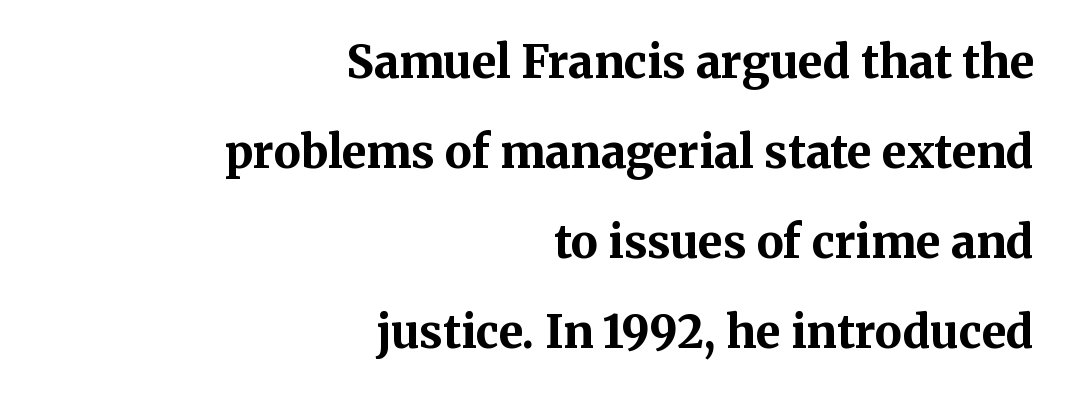
{"serif": "yes", "italic": "no", "bold": "yes", "weight": "bold", "width": "normal", "stroke_contrast": "medium", "x_height": "medium", "monospaced": "no", "underline": "no", "align": "right", "line_spacing": "loose", "line_spacing_ratio": 2.0, "letter_spacing": "normal", "letter_spacing_em": 0.0, "glyph_px": 45}
